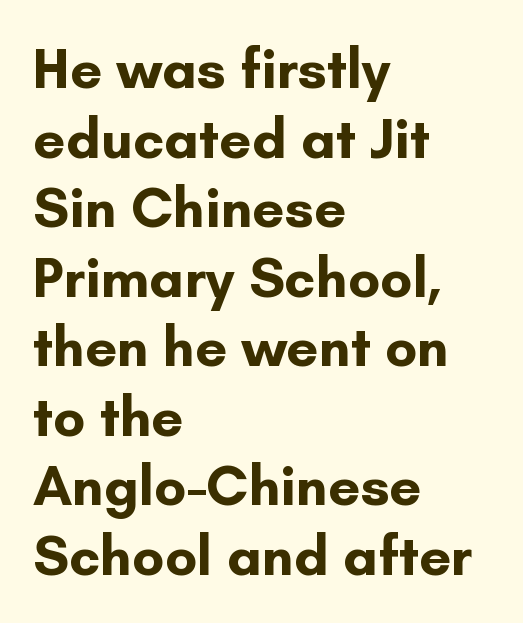
Q: Is the text bold? A: Yes.
Q: Is the text italic (slanted)? A: No, it is upright.
Q: Is the typeface a serif or a sans-serif typeface? A: Sans-serif.
Q: Is the text underlined? A: No.
Q: How is the paragraph aligned? A: Left-aligned.
Q: Is the spacing between letters normal or unusually wide? A: Normal.
Q: Width (condensed, normal, or wide)? A: Normal.
Q: Stroke contrast? A: Low.
Q: x-height? A: Small.
Q: Monospaced? A: No.
